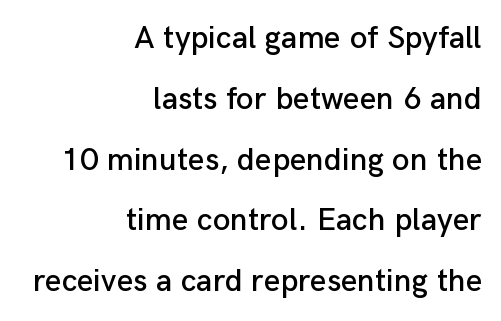
Q: Is the text italic (slanted)? A: No, it is upright.
Q: Is the typeface a serif or a sans-serif typeface? A: Sans-serif.
Q: Is the text underlined? A: No.
Q: How is the paragraph aligned? A: Right-aligned.
Q: Is the spacing between letters normal or unusually wide? A: Normal.
Q: Is the spacing between lines tight, normal or loose? A: Loose.
Q: Width (condensed, normal, or wide)? A: Normal.
Q: Stroke contrast? A: Low.
Q: x-height? A: Medium.
Q: Monospaced? A: No.
